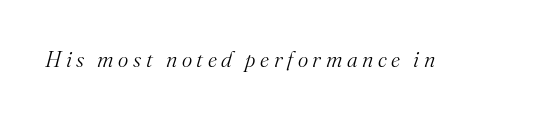
Compared with a typical body face, this is equally light or lighter still. Underlining? Definitely not there. Slanted lettering throughout. Honestly, the letter spacing is so wide it's the main thing you notice.
